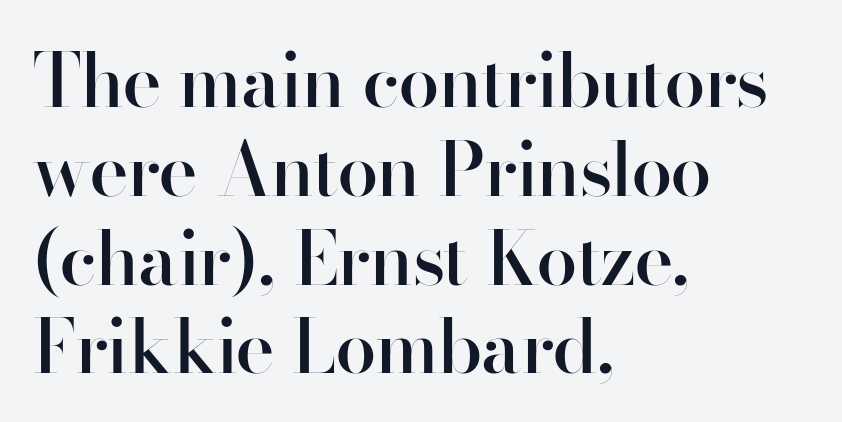
{"serif": "no", "italic": "no", "bold": "semi", "weight": "semibold", "width": "normal", "stroke_contrast": "high", "x_height": "small", "monospaced": "no", "underline": "no", "align": "left", "line_spacing_ratio": 1.2, "letter_spacing": "normal", "letter_spacing_em": 0.0, "glyph_px": 74}
